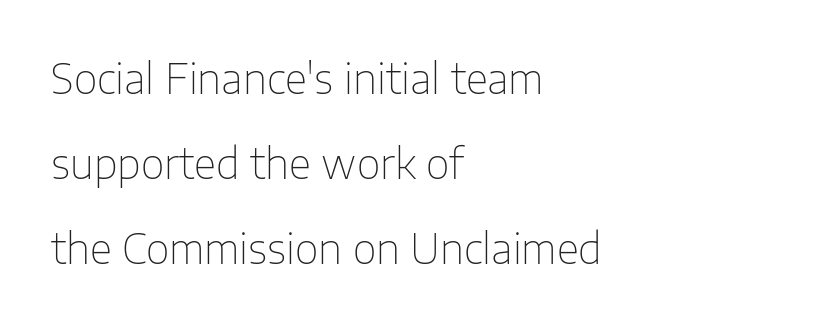
Q: Is the text bold? A: No.
Q: Is the text italic (slanted)? A: No, it is upright.
Q: Is the typeface a serif or a sans-serif typeface? A: Sans-serif.
Q: Is the text underlined? A: No.
Q: How is the paragraph aligned? A: Left-aligned.
Q: Is the spacing between letters normal or unusually wide? A: Normal.
Q: Is the spacing between lines tight, normal or loose? A: Loose.
Q: Width (condensed, normal, or wide)? A: Normal.
Q: Stroke contrast? A: Low.
Q: x-height? A: Medium.
Q: Monospaced? A: No.
